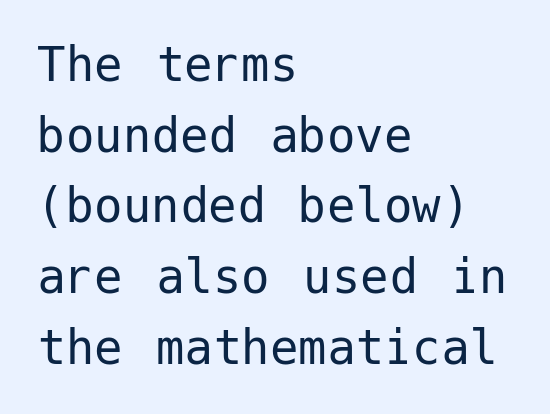
The image shows 57 px regular-weight sans-serif type, upright; set left-aligned, line spacing 1.24x, normal letter spacing, not underlined; low stroke contrast and a medium x-height.
